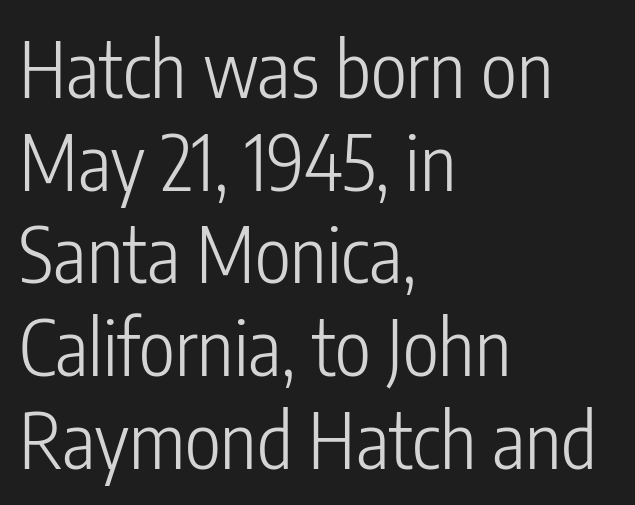
Plain, unruled lines of type. A classic flush-left, rag-right setting is used for this passage. Rendered with straight, roman letterforms. The rendering keeps characters at their native spacing. Does the type have serifs? No, each stem ends abruptly.
